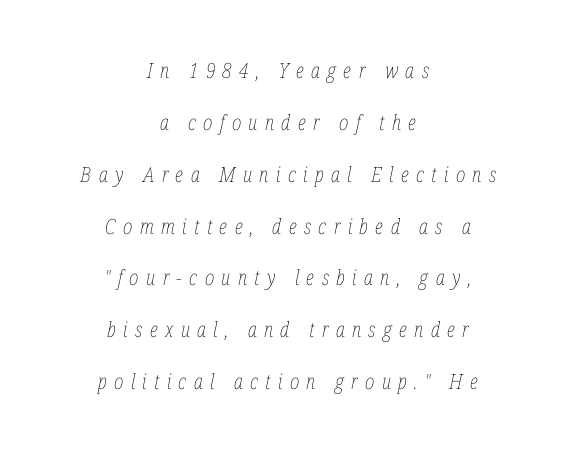
{"italic": "yes", "lean": "right", "slant_degrees": 12, "bold": "no", "underline": "no", "align": "center", "line_spacing": "loose", "line_spacing_ratio": 2.47, "letter_spacing": "wide", "letter_spacing_em": 0.35, "glyph_px": 21}
